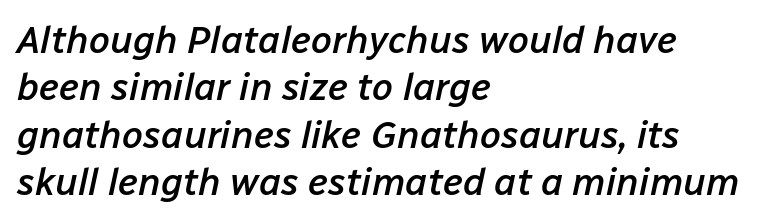
You can tell it's italic because the verticals aren't actually vertical. Leading: standard. Spacing between characters is what you'd get straight out of the box. Spacing verdict: proportional, widths tailored to each character. Each row of text sits above clean, open space. Line starts are locked; line ends wander.
